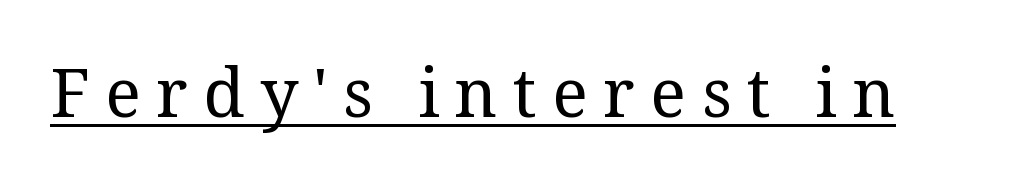
Q: Is the text bold? A: No.
Q: Is the text italic (slanted)? A: No, it is upright.
Q: Is the typeface a serif or a sans-serif typeface? A: Serif.
Q: Is the text underlined? A: Yes.
Q: Is the spacing between letters normal or unusually wide? A: Unusually wide.
Q: Width (condensed, normal, or wide)? A: Normal.
Q: Stroke contrast? A: Medium.
Q: x-height? A: Medium.
Q: Monospaced? A: No.
